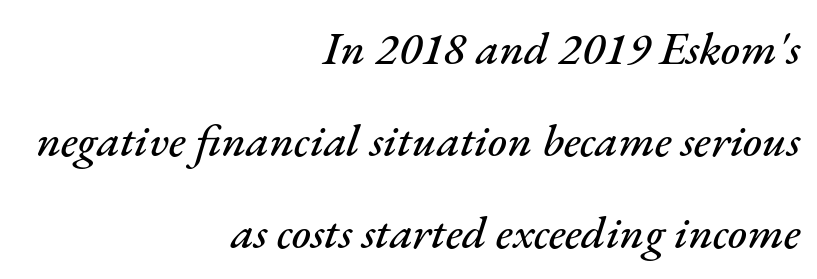
Q: Is the text italic (slanted)? A: Yes, it leans right by about 17 degrees.
Q: Is the text underlined? A: No.
Q: How is the paragraph aligned? A: Right-aligned.
Q: Is the spacing between letters normal or unusually wide? A: Normal.
Q: Is the spacing between lines tight, normal or loose? A: Loose.
Q: Width (condensed, normal, or wide)? A: Normal.
Q: Stroke contrast? A: Medium.
Q: x-height? A: Small.
Q: Monospaced? A: No.
